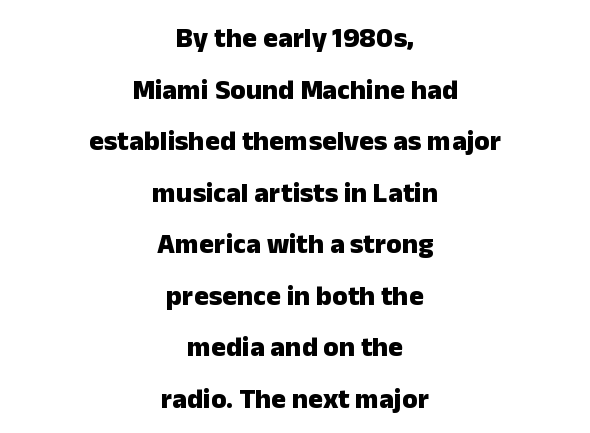
The image shows 28 px heavy sans-serif type, upright; set centered, line spacing 1.84x, normal letter spacing, not underlined; low stroke contrast and a medium x-height.
